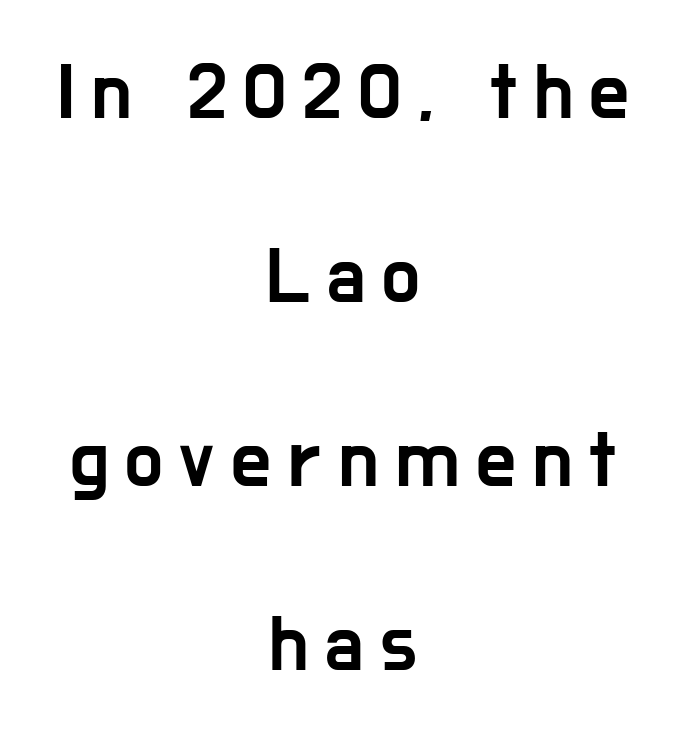
{"serif": "no", "italic": "no", "width": "condensed", "stroke_contrast": "low", "x_height": "medium", "monospaced": "no", "underline": "no", "align": "center", "line_spacing": "loose", "line_spacing_ratio": 2.33, "letter_spacing": "wide", "letter_spacing_em": 0.21, "glyph_px": 79}
